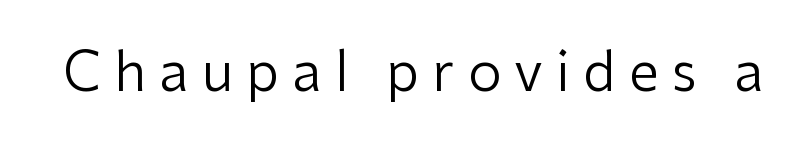
Q: Is the text bold? A: No.
Q: Is the text italic (slanted)? A: No, it is upright.
Q: Is the typeface a serif or a sans-serif typeface? A: Sans-serif.
Q: Is the text underlined? A: No.
Q: Is the spacing between letters normal or unusually wide? A: Unusually wide.
Q: Width (condensed, normal, or wide)? A: Normal.
Q: Stroke contrast? A: Low.
Q: x-height? A: Medium.
Q: Monospaced? A: No.
